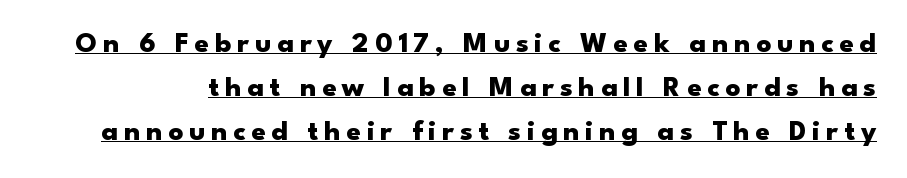
{"serif": "no", "italic": "no", "bold": "yes", "weight": "heavy", "width": "wide", "stroke_contrast": "low", "x_height": "small", "monospaced": "no", "underline": "yes", "line_spacing": "normal", "line_spacing_ratio": 1.51, "letter_spacing": "wide", "letter_spacing_em": 0.2, "glyph_px": 29}
